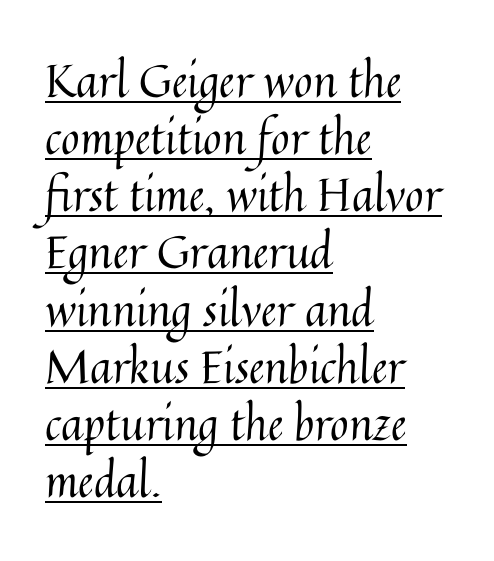
Horizontally, the lines are justified to the leading edge only. The rendering uses a moderate line-height, typical for paragraphs. Looks like regular typesetting: each glyph gets only the width it needs. Caption: standard tracking, unaltered.
